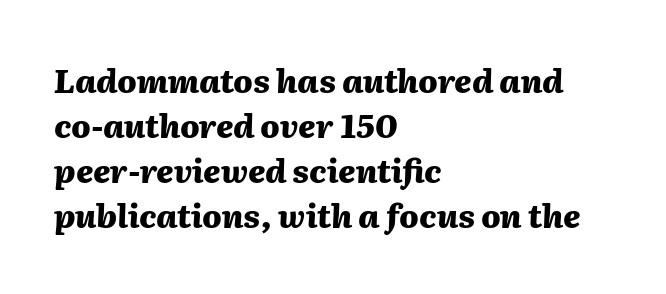
The image shows 32 px heavy type, italic (leaning right); set left-aligned, normal line spacing (1.41x), normal letter spacing, not underlined; medium stroke contrast and a medium x-height.
